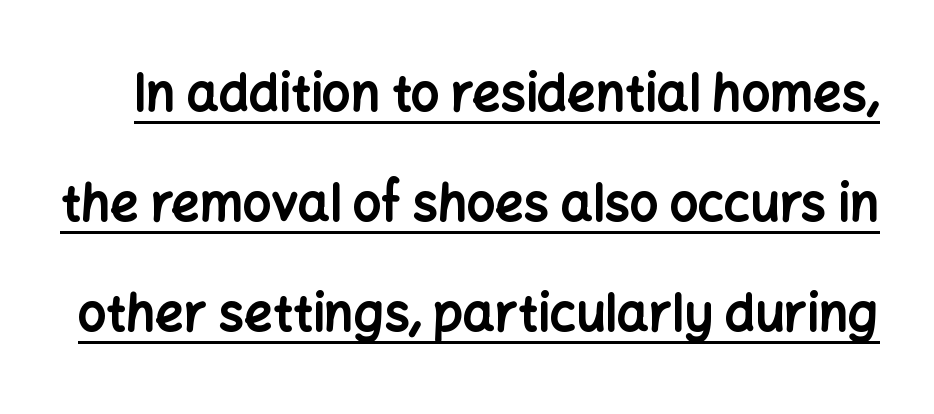
Q: Is the text bold? A: Yes.
Q: Is the text italic (slanted)? A: No, it is upright.
Q: Is the typeface a serif or a sans-serif typeface? A: Sans-serif.
Q: Is the text underlined? A: Yes.
Q: Is the spacing between letters normal or unusually wide? A: Normal.
Q: Is the spacing between lines tight, normal or loose? A: Loose.
Q: Width (condensed, normal, or wide)? A: Normal.
Q: Stroke contrast? A: Low.
Q: x-height? A: Medium.
Q: Monospaced? A: No.
